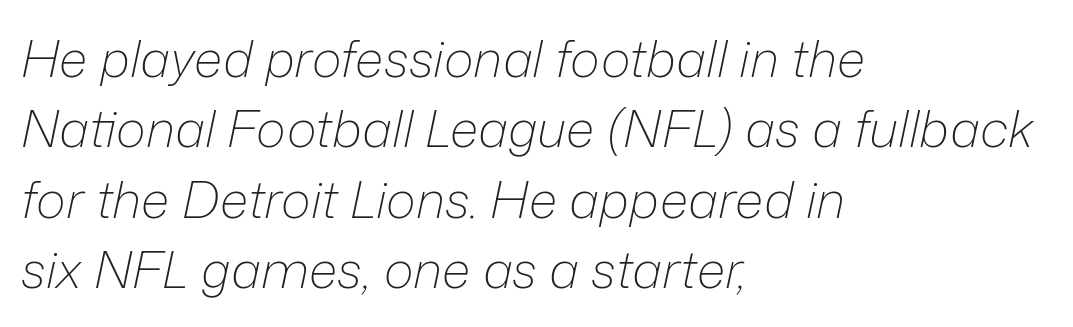
{"italic": "yes", "lean": "right", "slant_degrees": 12, "bold": "no", "weight": "light", "width": "normal", "stroke_contrast": "low", "x_height": "medium", "monospaced": "no", "underline": "no", "align": "left", "line_spacing": "normal", "line_spacing_ratio": 1.38, "letter_spacing": "normal", "letter_spacing_em": 0.0, "glyph_px": 51}
